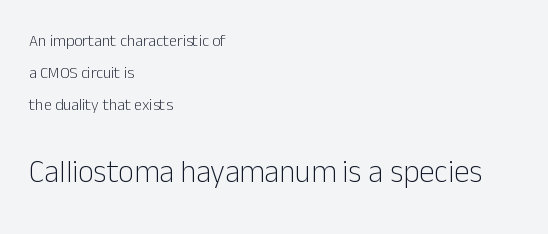
Q: Is the text bold? A: No.
Q: Is the text italic (slanted)? A: No, it is upright.
Q: Is the typeface a serif or a sans-serif typeface? A: Sans-serif.
Q: Is the text underlined? A: No.
Q: How is the paragraph aligned? A: Left-aligned.
Q: Is the spacing between letters normal or unusually wide? A: Normal.
Q: Is the spacing between lines tight, normal or loose? A: Loose.
Q: Which block of text is set in a larger size, the first (top) or the second (bottom)? A: The second (bottom) one.
Q: Width (condensed, normal, or wide)? A: Normal.
Q: Stroke contrast? A: Low.
Q: x-height? A: Medium.
Q: Monospaced? A: No.
